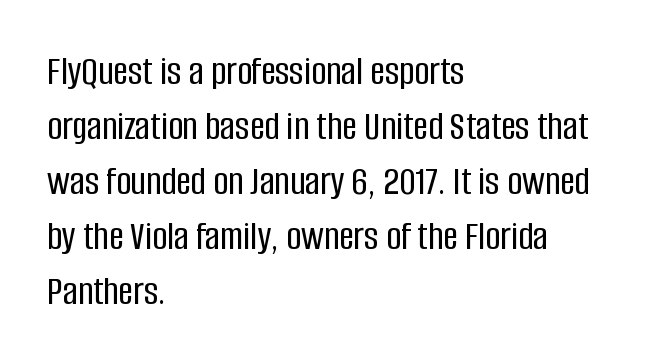
Q: Is the text italic (slanted)? A: No, it is upright.
Q: Is the typeface a serif or a sans-serif typeface? A: Sans-serif.
Q: Is the text underlined? A: No.
Q: How is the paragraph aligned? A: Left-aligned.
Q: Is the spacing between letters normal or unusually wide? A: Normal.
Q: Is the spacing between lines tight, normal or loose? A: Normal.
Q: Width (condensed, normal, or wide)? A: Condensed.
Q: Stroke contrast? A: Low.
Q: x-height? A: Large.
Q: Monospaced? A: No.
